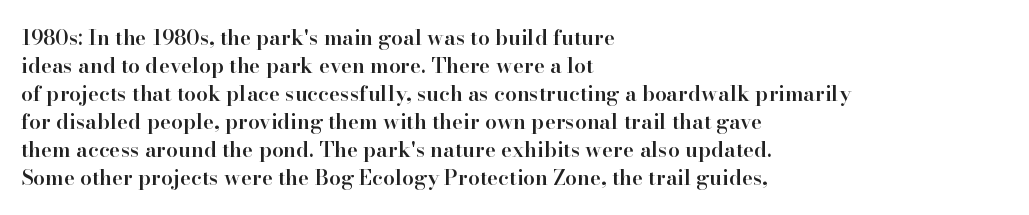
This is moderately heavy type, rendered in semibold. The baseline area is clear. The horizontal fit of the characters is conventional and even. Layout note: lines flush left.
